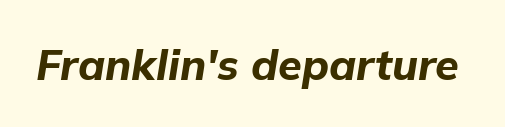
Slanted lettering throughout. Quick note: underline off. Is this a fixed-width face? No — the glyphs have proportional, varying widths. This sample uses plain, unmodified letter spacing. This is heavy type, rendered in bold.
